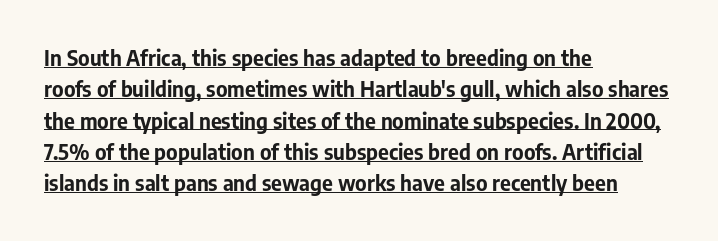
{"italic": "no", "bold": "yes", "underline": "yes", "align": "left", "line_spacing": "normal", "line_spacing_ratio": 1.49, "letter_spacing": "normal", "letter_spacing_em": 0.0, "glyph_px": 21}
